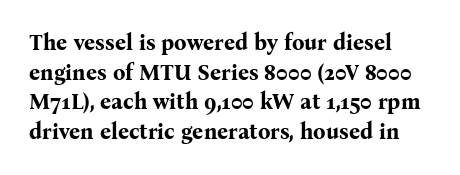
{"italic": "no", "bold": "yes", "underline": "no", "line_spacing": "normal", "line_spacing_ratio": 1.35, "letter_spacing": "normal", "letter_spacing_em": 0.0, "glyph_px": 22}
